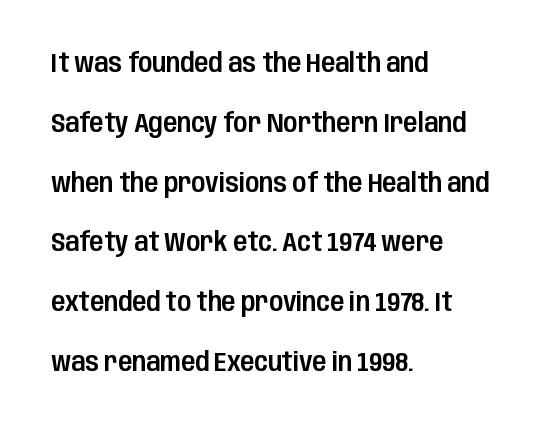
The lines are quadded left. Between one letter and the next there's only the usual sliver of space. The strip under each line holds only bare page. Posture: vertical. Line spacing here is loose.
